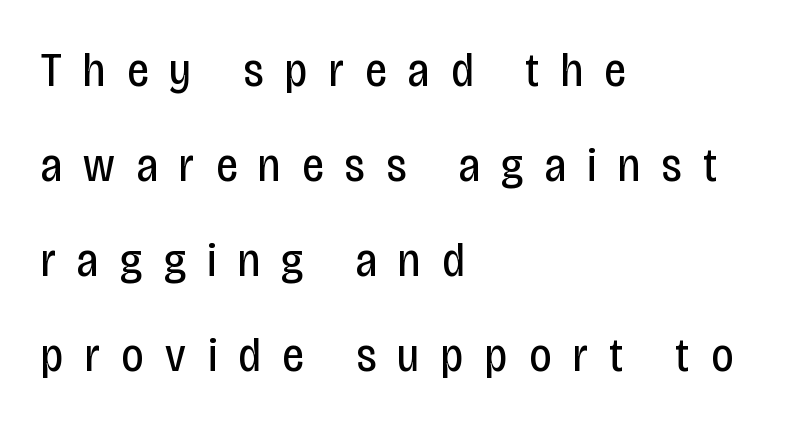
The passage is arranged the way most books set body copy — flush left. This reads as an unemphasized weight, regular at the heaviest. The string is rendered with underlining switched off. These lines have a slow, spaced-out rhythm from letter to letter.
